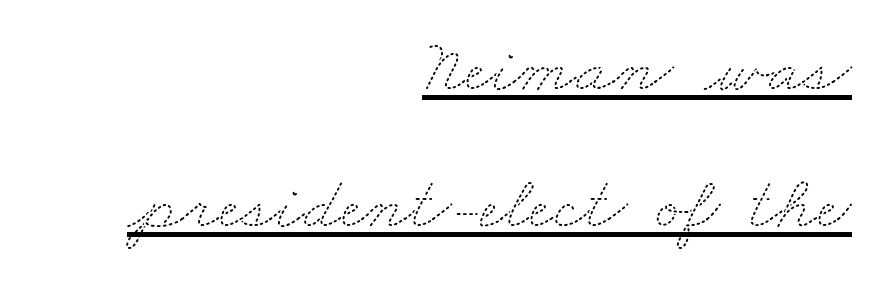
Q: Is the text bold? A: No.
Q: Is the text underlined? A: Yes.
Q: How is the paragraph aligned? A: Right-aligned.
Q: Is the spacing between letters normal or unusually wide? A: Normal.
Q: Width (condensed, normal, or wide)? A: Wide.
Q: Stroke contrast? A: Medium.
Q: x-height? A: Small.
Q: Monospaced? A: No.
